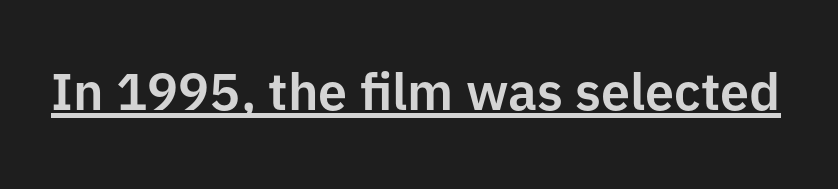
The image shows 52 px sans-serif type, upright; set normal letter spacing, underlined; low stroke contrast and a medium x-height.
